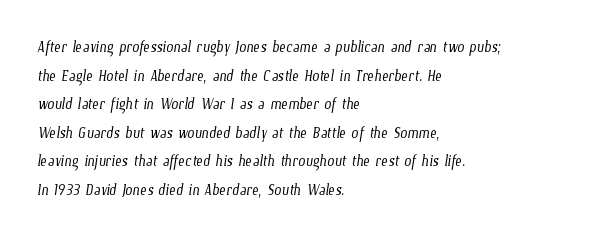
No chunkiness to these letters — they're not bold. The words here are not underlined. This rendering leaves character spacing at its baseline value. Casual observation: everything's shoved over to the left. Interline gaps are of average width in this sample.
